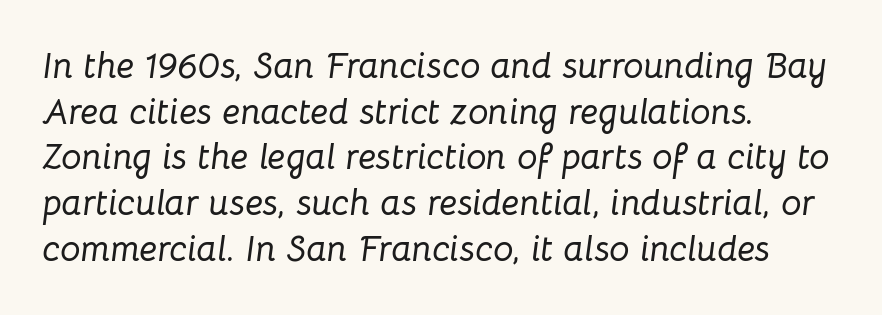
{"italic": "yes", "lean": "right", "slant_degrees": 8, "width": "normal", "stroke_contrast": "low", "x_height": "medium", "monospaced": "no", "underline": "no", "align": "left", "line_spacing": "normal", "line_spacing_ratio": 1.27, "letter_spacing": "normal", "letter_spacing_em": 0.0, "glyph_px": 36}
